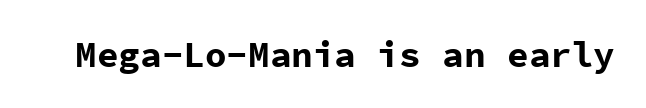
The image shows 36 px bold sans-serif type, upright, monospaced; set normal letter spacing, not underlined; low stroke contrast and a medium x-height.
